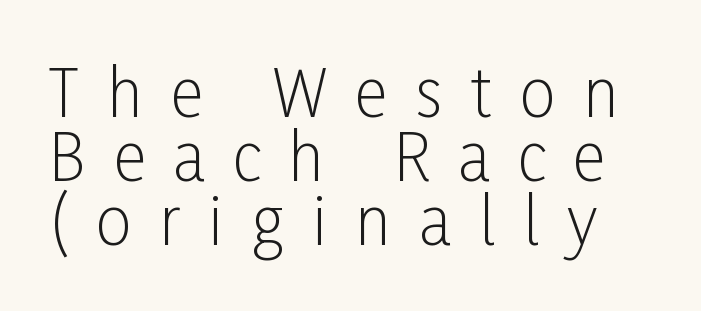
{"serif": "no", "italic": "no", "bold": "no", "weight": "light", "width": "condensed", "stroke_contrast": "low", "x_height": "medium", "monospaced": "no", "underline": "no", "line_spacing": "tight", "line_spacing_ratio": 1.0, "letter_spacing": "wide", "letter_spacing_em": 0.44, "glyph_px": 64}
